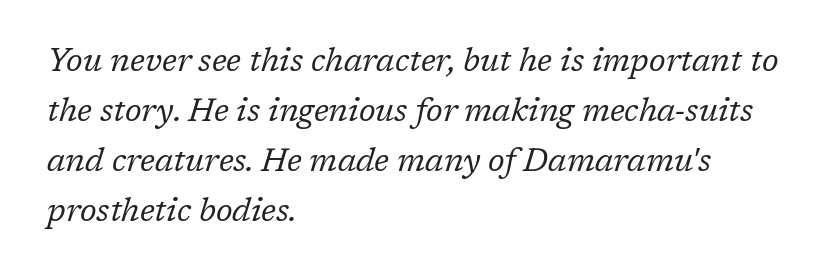
No extra ink here — the face is not bold. The passage shown has conventional tracking throughout. Honestly, there is no underline to notice here at all. Vertical spacing — default. To sum up the face: it has serifs. Typeset ragged right — the left edge is the straight one.
